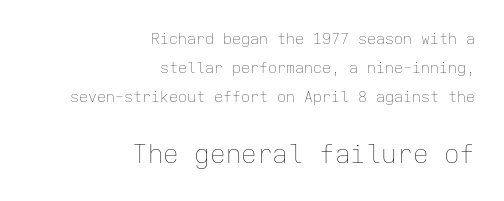
Q: Is the text bold? A: No.
Q: Is the text italic (slanted)? A: No, it is upright.
Q: Is the text underlined? A: No.
Q: How is the paragraph aligned? A: Right-aligned.
Q: Is the spacing between letters normal or unusually wide? A: Normal.
Q: Is the spacing between lines tight, normal or loose? A: Loose.
Q: Which block of text is set in a larger size, the first (top) or the second (bottom)? A: The second (bottom) one.
